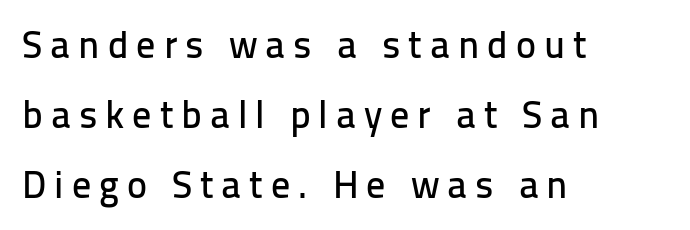
{"serif": "no", "italic": "no", "width": "normal", "stroke_contrast": "low", "x_height": "medium", "monospaced": "no", "underline": "no", "align": "left", "line_spacing_ratio": 1.84, "letter_spacing": "wide", "letter_spacing_em": 0.21, "glyph_px": 38}
